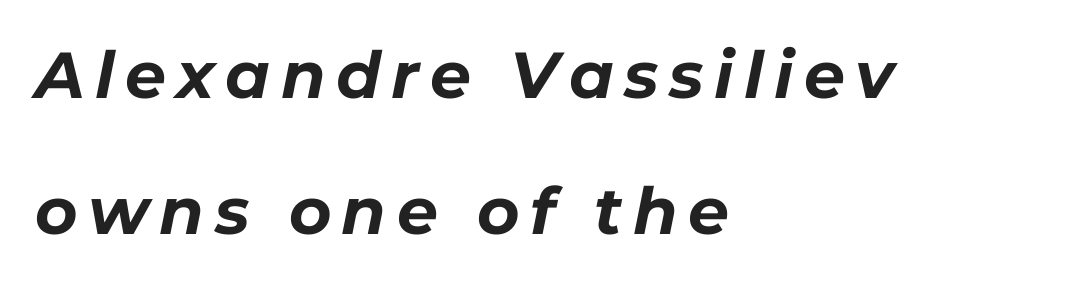
The image shows 65 px bold type, italic (leaning right); set left-aligned, loose line spacing (2.1x), not underlined; low stroke contrast and a medium x-height.
